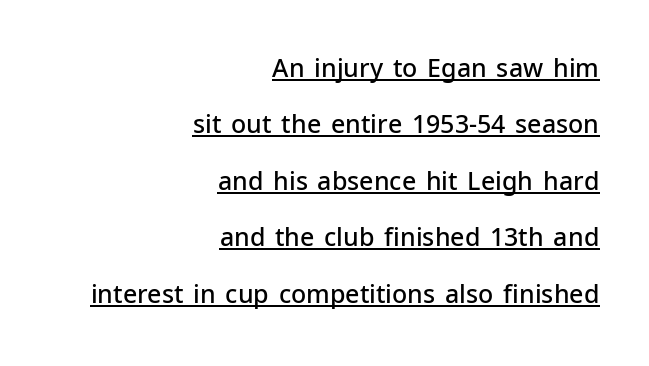
Q: Is the text bold? A: Semi-bold.
Q: Is the text italic (slanted)? A: No, it is upright.
Q: Is the text underlined? A: Yes.
Q: How is the paragraph aligned? A: Right-aligned.
Q: Is the spacing between letters normal or unusually wide? A: Normal.
Q: Is the spacing between lines tight, normal or loose? A: Loose.
